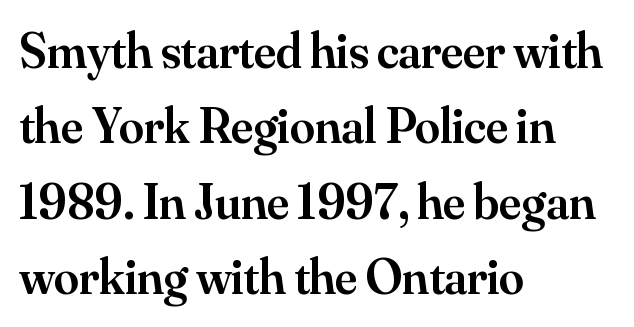
Q: Is the text bold? A: Semi-bold.
Q: Is the text italic (slanted)? A: No, it is upright.
Q: Is the typeface a serif or a sans-serif typeface? A: Serif.
Q: Is the text underlined? A: No.
Q: How is the paragraph aligned? A: Left-aligned.
Q: Is the spacing between letters normal or unusually wide? A: Normal.
Q: Is the spacing between lines tight, normal or loose? A: Normal.
Q: Width (condensed, normal, or wide)? A: Normal.
Q: Stroke contrast? A: Medium.
Q: x-height? A: Small.
Q: Monospaced? A: No.
